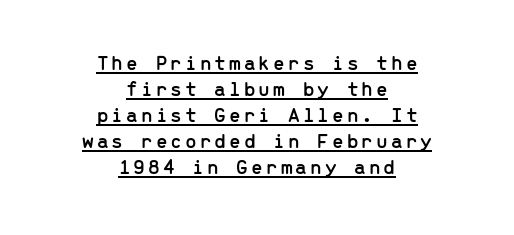
Every row of glyphs is offset so its center matches the block's center. Unlike italic type, these characters show no tilt at all. The string is rendered with underlining switched on.
